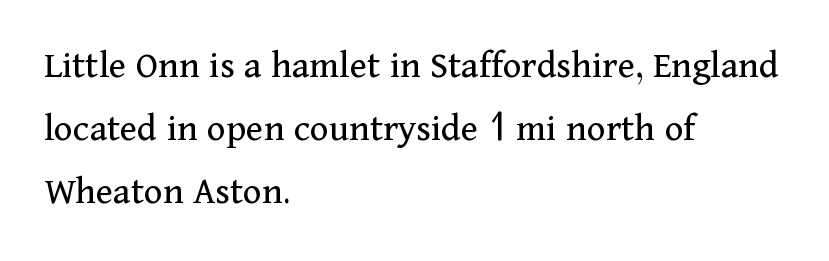
Q: Is the text bold? A: No.
Q: Is the text italic (slanted)? A: No, it is upright.
Q: Is the typeface a serif or a sans-serif typeface? A: Serif.
Q: Is the text underlined? A: No.
Q: How is the paragraph aligned? A: Left-aligned.
Q: Is the spacing between letters normal or unusually wide? A: Normal.
Q: Is the spacing between lines tight, normal or loose? A: Normal.
Q: Width (condensed, normal, or wide)? A: Normal.
Q: Stroke contrast? A: Medium.
Q: x-height? A: Medium.
Q: Monospaced? A: No.
